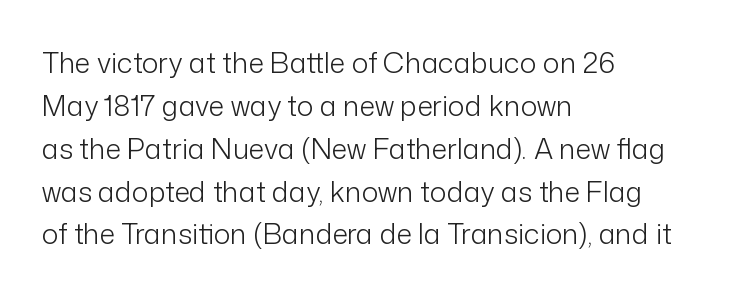
All the whitespace from short lines collects on the right. Here the designer chose a conventional face with non-uniform glyph widths. To sum up the face: it is a sans, with no serifs. The zone under the glyphs is completely vacant.
